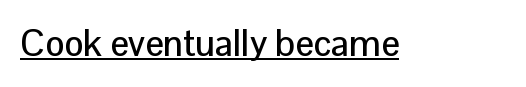
The image shows 36 px sans-serif type, upright; set normal letter spacing, underlined; low stroke contrast and a medium x-height.
